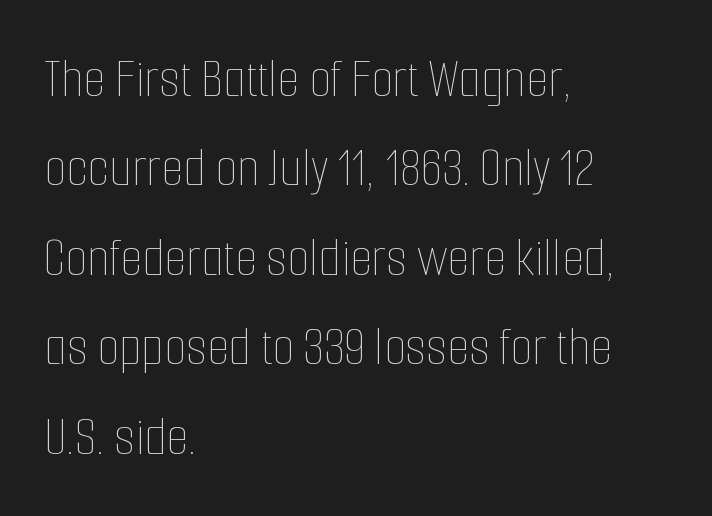
The image shows 57 px thin, condensed type, upright; set left-aligned, normal line spacing (1.57x), normal letter spacing, not underlined; low stroke contrast and a medium x-height.
